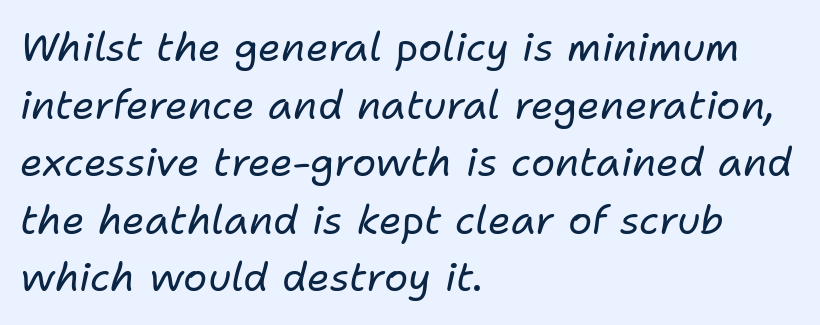
Q: Is the text bold? A: No.
Q: Is the text italic (slanted)? A: Yes, it leans right by about 11 degrees.
Q: Is the text underlined? A: No.
Q: How is the paragraph aligned? A: Left-aligned.
Q: Is the spacing between letters normal or unusually wide? A: Normal.
Q: Is the spacing between lines tight, normal or loose? A: Normal.
Q: Width (condensed, normal, or wide)? A: Normal.
Q: Stroke contrast? A: Low.
Q: x-height? A: Medium.
Q: Monospaced? A: No.
